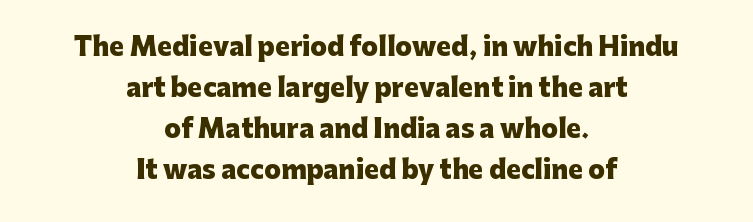
Q: Is the text bold? A: Yes.
Q: Is the text italic (slanted)? A: No, it is upright.
Q: Is the text underlined? A: No.
Q: How is the paragraph aligned? A: Centered.
Q: Is the spacing between letters normal or unusually wide? A: Normal.
Q: Is the spacing between lines tight, normal or loose? A: Normal.
